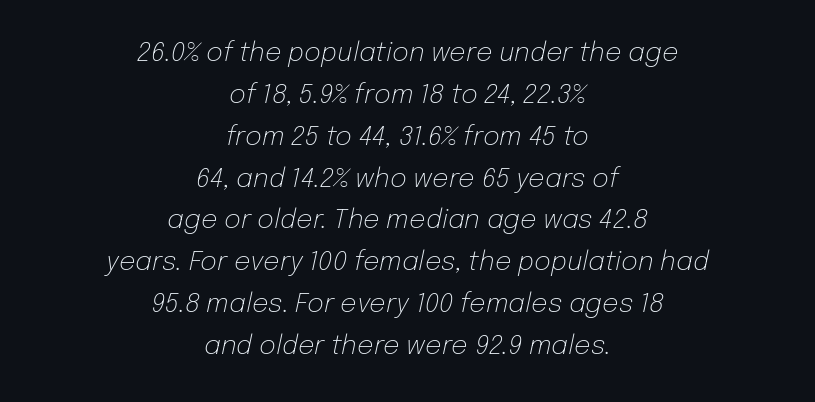
Q: Is the text bold? A: No.
Q: Is the text italic (slanted)? A: Yes, it leans right by about 12 degrees.
Q: Is the text underlined? A: No.
Q: How is the paragraph aligned? A: Centered.
Q: Is the spacing between letters normal or unusually wide? A: Normal.
Q: Is the spacing between lines tight, normal or loose? A: Normal.
